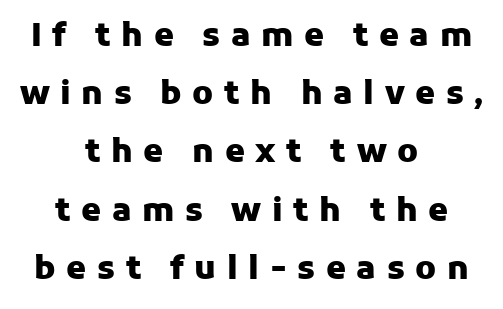
The image shows 32 px heavy sans-serif type, upright; set centered, line spacing 1.82x, unusually wide letter spacing (+0.33 em), not underlined; low stroke contrast and a medium x-height.
